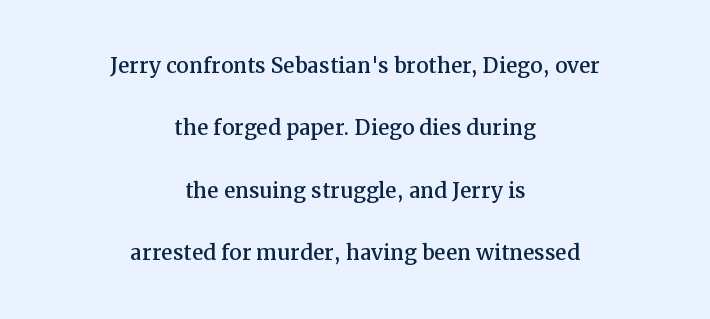
Q: Is the text italic (slanted)? A: No, it is upright.
Q: Is the typeface a serif or a sans-serif typeface? A: Serif.
Q: Is the text underlined? A: No.
Q: How is the paragraph aligned? A: Centered.
Q: Is the spacing between letters normal or unusually wide? A: Normal.
Q: Is the spacing between lines tight, normal or loose? A: Loose.
Q: Width (condensed, normal, or wide)? A: Normal.
Q: Stroke contrast? A: Medium.
Q: x-height? A: Medium.
Q: Monospaced? A: No.
